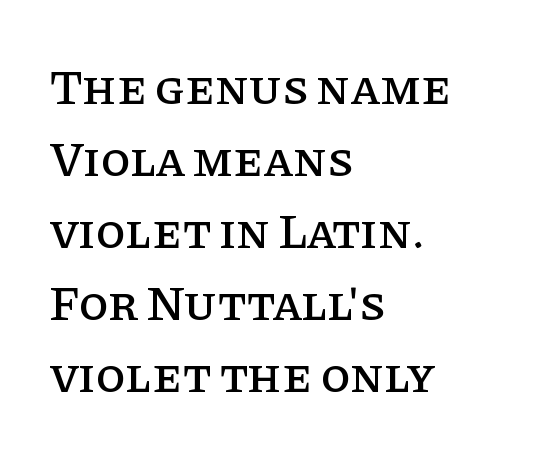
{"serif": "yes", "italic": "no", "width": "normal", "stroke_contrast": "low", "x_height": "large", "monospaced": "no", "underline": "no", "align": "left", "line_spacing": "normal", "line_spacing_ratio": 1.47, "letter_spacing": "normal", "letter_spacing_em": 0.0, "glyph_px": 49}
